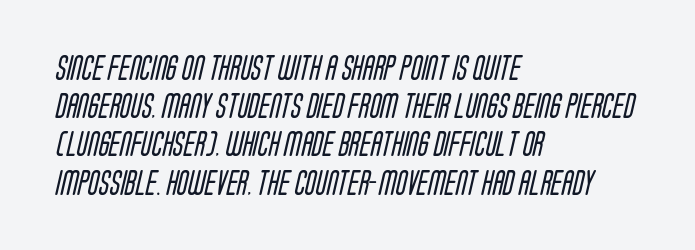
Every row of glyphs begins at an identical x-position on the left. The designer left line spacing at the default. No extra ink here — the face is not bold. Short note: letters normally spaced. The area under the type is left untouched.
